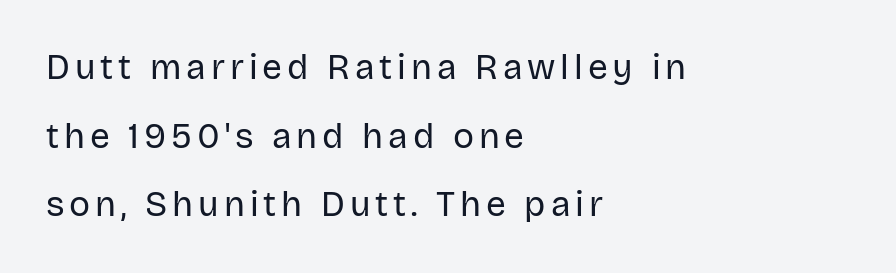
Each letter keeps its own natural width here, so spacing adapts to shape. The cut favours lightness, reaching ordinary text weight at its darkest. Does the lettering tilt? It doesn't — this is upright. One glance says open: line gaps are wider than usual.
